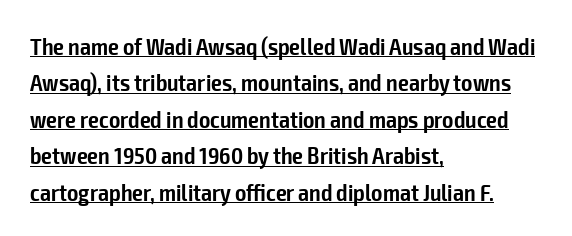
{"italic": "no", "bold": "semi", "underline": "yes", "align": "left", "line_spacing": "normal", "line_spacing_ratio": 1.52, "letter_spacing": "normal", "letter_spacing_em": 0.0, "glyph_px": 24}
